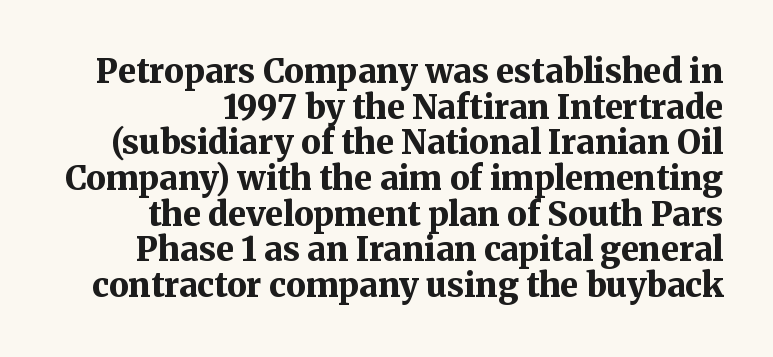
{"serif": "yes", "italic": "no", "bold": "yes", "weight": "bold", "width": "normal", "stroke_contrast": "medium", "x_height": "medium", "monospaced": "no", "underline": "no", "line_spacing": "tight", "line_spacing_ratio": 1.08, "letter_spacing": "normal", "letter_spacing_em": 0.0, "glyph_px": 33}
